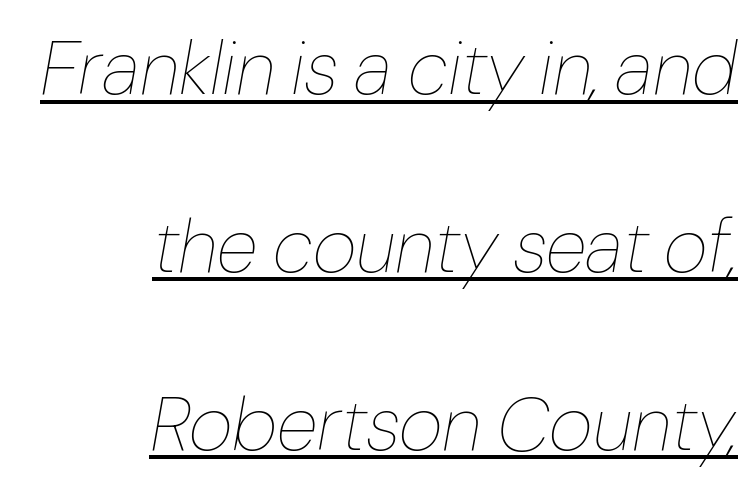
This sample trades compactness for vertical openness between lines. Observe the ordinary spacing: letters are neighbours, not strangers. The letters advance in unequal steps, a hallmark of proportional type. Rendered with sloped, italic letterforms. Which margin do the lines hug? The right one — the left edge is uneven. Stem width sits at or under what a default text font uses.
